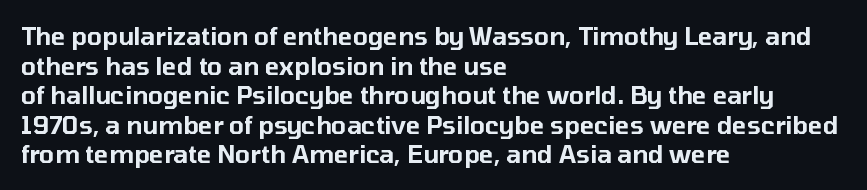
The image shows 24 px text type, upright; set left-aligned, line spacing 1.23x, normal letter spacing, not underlined.
